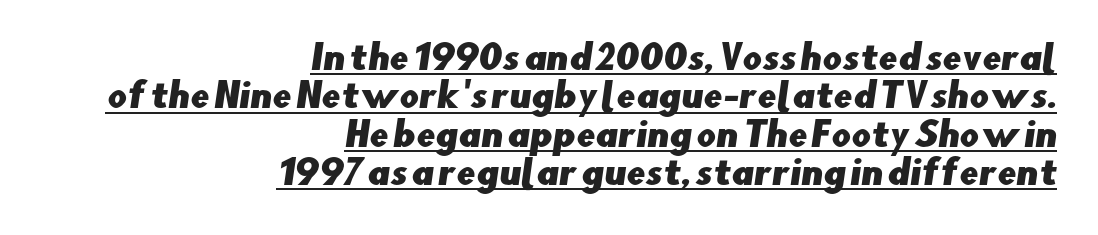
{"serif": "no", "width": "normal", "stroke_contrast": "low", "x_height": "small", "monospaced": "no", "underline": "yes", "align": "right", "line_spacing": "tight", "line_spacing_ratio": 1.13, "letter_spacing": "normal", "letter_spacing_em": 0.0, "glyph_px": 34}
